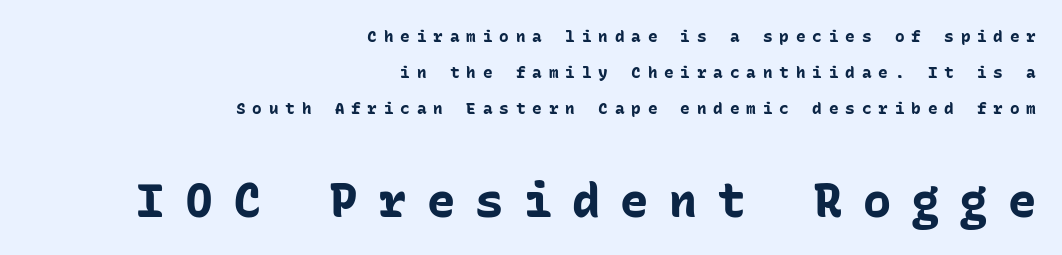
The image shows 47 px bold sans-serif type, upright, monospaced; set right-aligned, loose line spacing (2.25x), unusually wide letter spacing (+0.43 em), not underlined; the second (bottom) block is 2.94x larger; low stroke contrast and a medium x-height.
